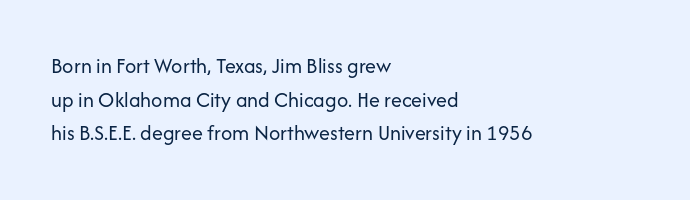
Q: Is the text bold? A: No.
Q: Is the text italic (slanted)? A: No, it is upright.
Q: Is the text underlined? A: No.
Q: How is the paragraph aligned? A: Left-aligned.
Q: Is the spacing between letters normal or unusually wide? A: Normal.
Q: Is the spacing between lines tight, normal or loose? A: Normal.
